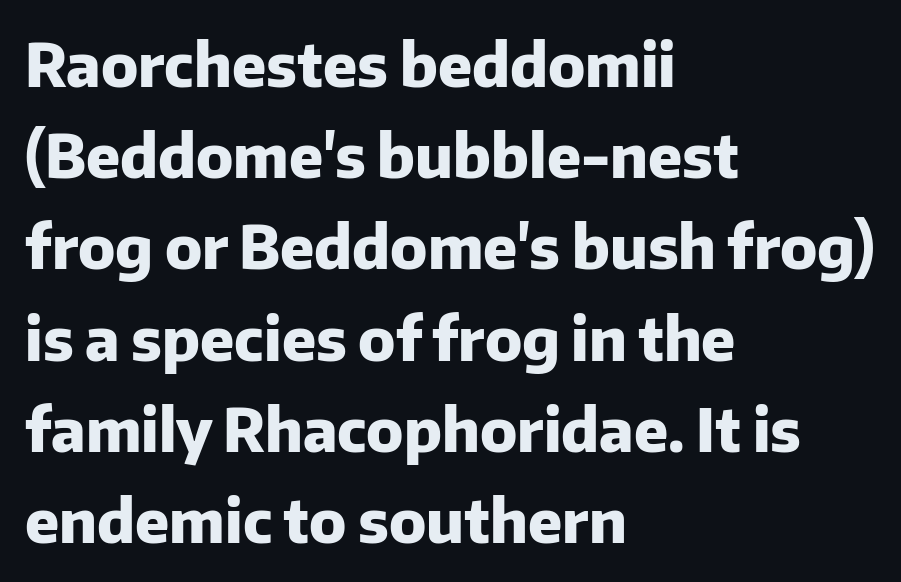
Q: Is the text bold? A: Yes.
Q: Is the text italic (slanted)? A: No, it is upright.
Q: Is the typeface a serif or a sans-serif typeface? A: Sans-serif.
Q: Is the text underlined? A: No.
Q: How is the paragraph aligned? A: Left-aligned.
Q: Is the spacing between letters normal or unusually wide? A: Normal.
Q: Is the spacing between lines tight, normal or loose? A: Normal.
Q: Width (condensed, normal, or wide)? A: Normal.
Q: Stroke contrast? A: Low.
Q: x-height? A: Medium.
Q: Monospaced? A: No.
